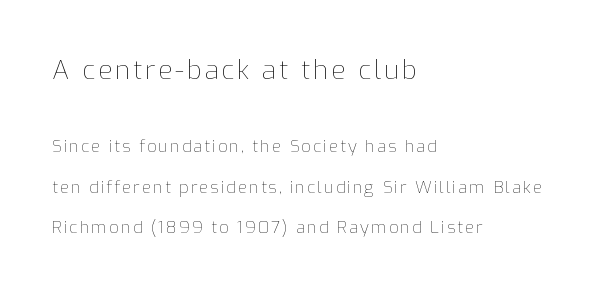
Ascenders rise straight up at ninety degrees. A clean baseline with only descenders dipping below it. Baseline-to-baseline distance is far greater than the letter height. Larger block? The one above; the one below is distinctly smaller.
